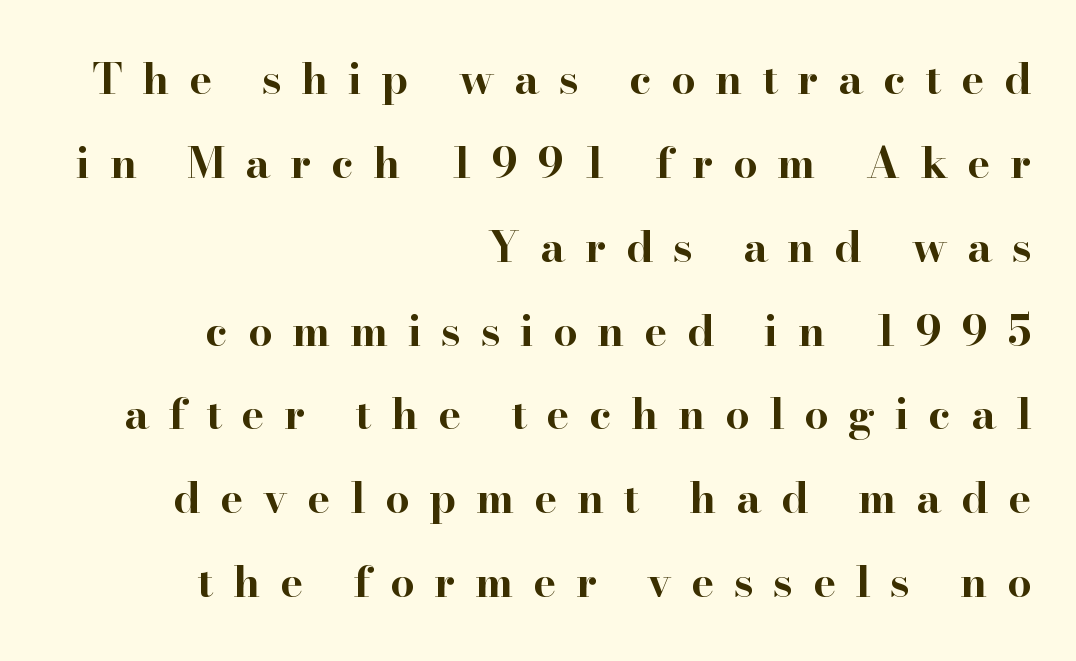
The image shows 43 px bold, wide serif type, upright; set right-aligned, loose line spacing (1.95x), unusually wide letter spacing (+0.46 em), not underlined; high stroke contrast and a small x-height.
